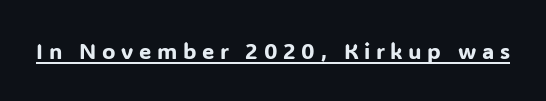
{"italic": "no", "underline": "yes", "letter_spacing": "wide", "letter_spacing_em": 0.25, "glyph_px": 22}
